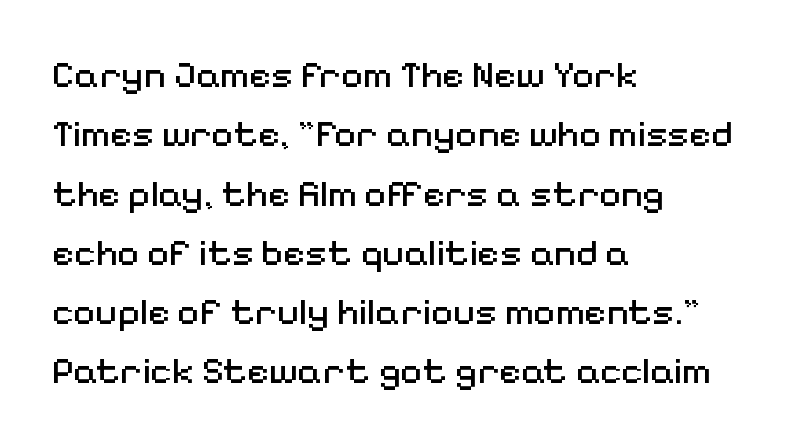
Every character sits straight up, as roman type does. The glyphs are unaccompanied by any horizontal stroke below them. The paragraph shown leans on its left margin. Students, note that the glyphs here touch the page at normal intervals.
